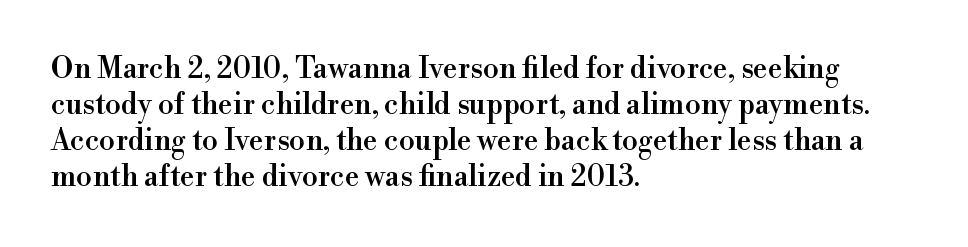
The image shows 29 px serif type, upright; set left-aligned, line spacing 1.24x, normal letter spacing, not underlined; high stroke contrast and a small x-height.
